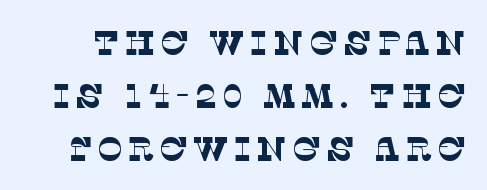
Underline: absent. Each stroke keeps to a modest, everyday thickness or less. Leading matches the norm, producing a regular column. What kind of face is this? One with serifs. The letters advance in unequal steps, a hallmark of proportional type.
